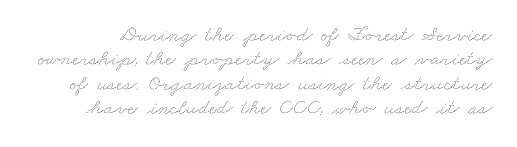
The image shows 22 px text type; set tight line spacing (1.11x), normal letter spacing, not underlined.
